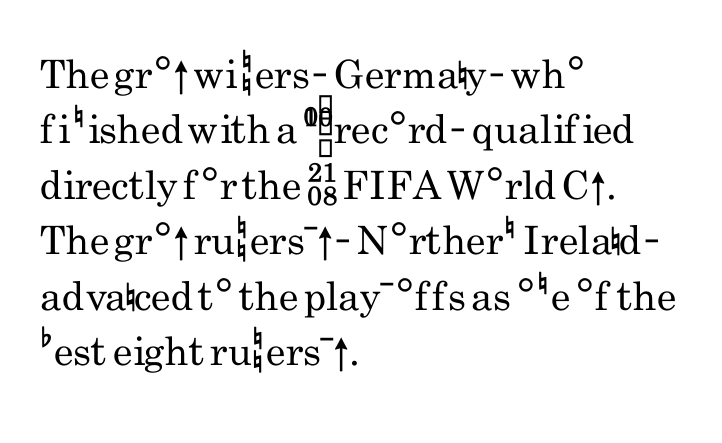
Q: Is the text bold? A: No.
Q: Is the text italic (slanted)? A: No, it is upright.
Q: Is the typeface a serif or a sans-serif typeface? A: Sans-serif.
Q: Is the text underlined? A: No.
Q: How is the paragraph aligned? A: Left-aligned.
Q: Is the spacing between letters normal or unusually wide? A: Normal.
Q: Is the spacing between lines tight, normal or loose? A: Normal.
Q: Width (condensed, normal, or wide)? A: Condensed.
Q: Stroke contrast? A: Low.
Q: x-height? A: Small.
Q: Monospaced? A: No.
